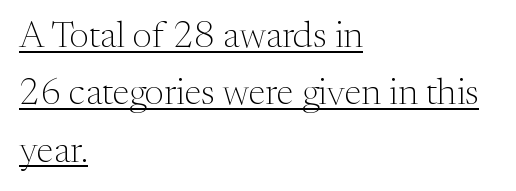
The image shows 37 px light serif type, upright; set left-aligned, normal line spacing (1.55x), normal letter spacing, underlined; medium stroke contrast and a medium x-height.
